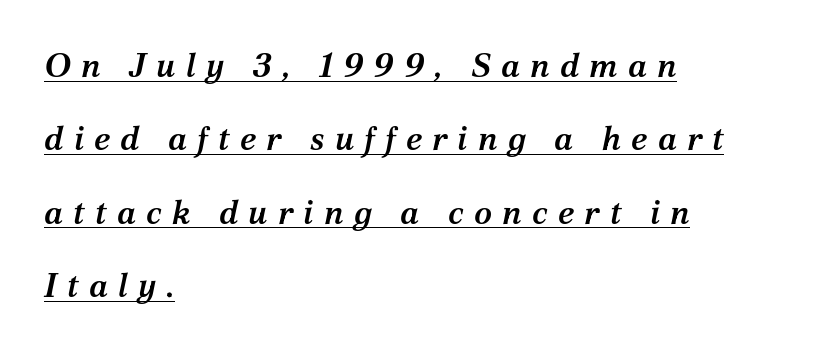
Summary of vertical rhythm: relaxed, with wide interline spacing. Does the type have serifs? Yes, each stem ends in a small foot. Note the varied advance widths — an 'i' is clearly narrower than an 'm'. Is the type slanted? Yes — the strokes lean at a clear angle. Caption: lettering with a line underneath.
